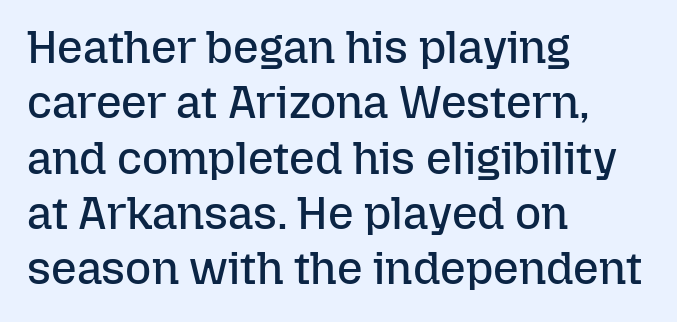
Weight: in the light-to-regular range. Here the glyphs are tracked normally, forming tight word shapes. Tall strokes in this sample are plumb rather than angled. The text block is weighted toward the left margin, trailing off unevenly rightward. Descender tails drop into unmarked territory.
